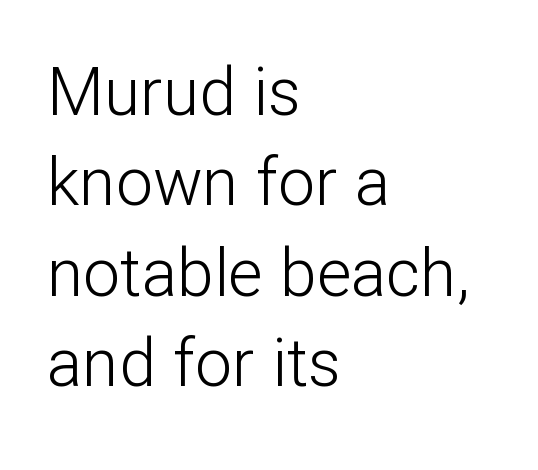
Weight: in the light-to-regular range. Notice how the passage keeps a crisp vertical edge on the left only. Letterform terminals end flat and unadorned throughout the passage. The face used here is proportionally spaced, like ordinary book or web type. In terms of letterspacing, this is plain default setting. Bare-footed words on every line.
